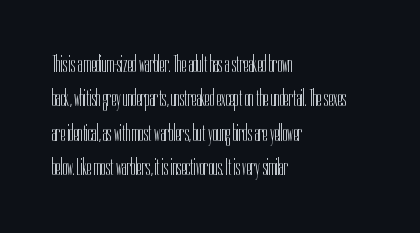
The image shows 23 px text type, upright; set left-aligned, normal line spacing (1.5x), normal letter spacing, not underlined.
